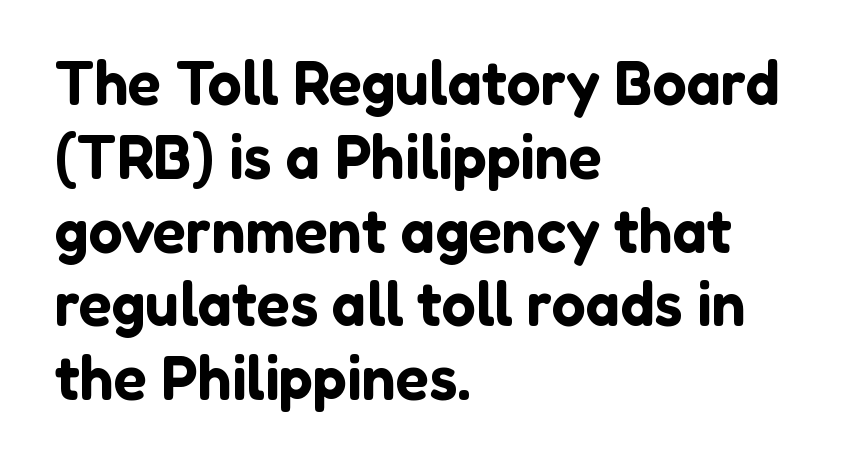
The image shows 61 px sans-serif type, upright; set left-aligned, line spacing 1.21x, normal letter spacing, not underlined; low stroke contrast and a medium x-height.
